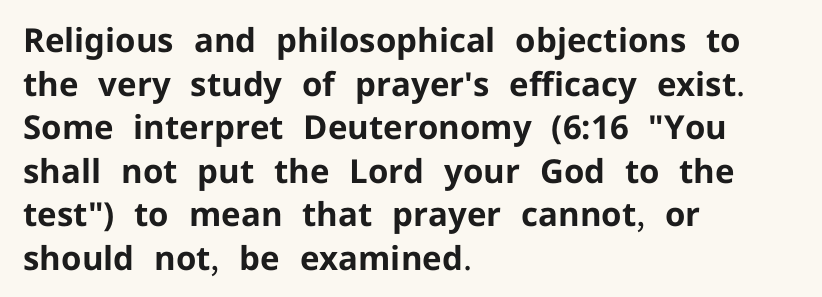
In terms of letterform style, serifs are entirely absent. The axis of the letterforms is exactly vertical. The words here are not underlined. Notice how the passage keeps a crisp vertical edge on the left only. In terms of leading, this rendering sits right in the middle. Weight: bold.
